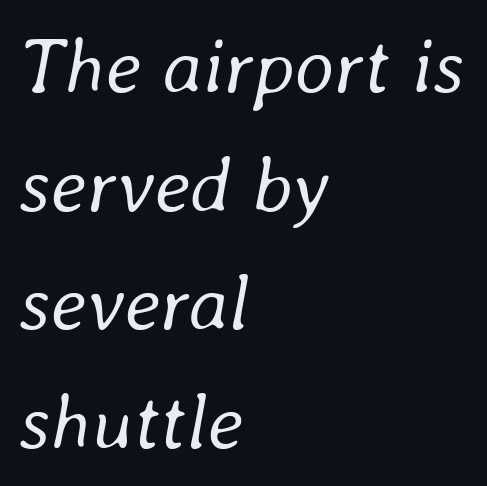
The font sits on the lighter half of the weight spectrum, regular included. The line-height multiplier appears to be the usual default. Rendered with sloped, italic letterforms. Varying glyph widths throughout — classic text-font behaviour.
